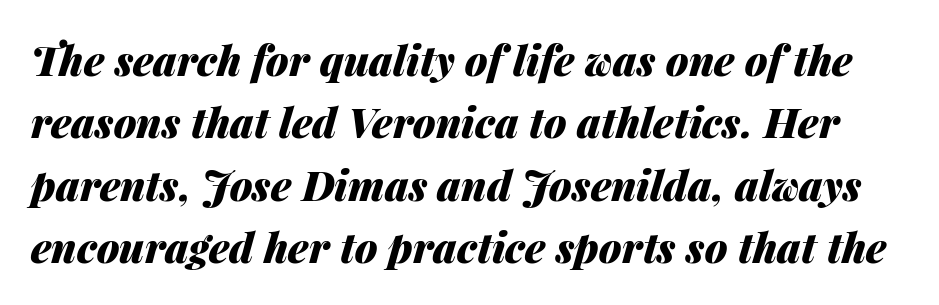
Q: Is the text bold? A: Yes.
Q: Is the text italic (slanted)? A: Yes, it leans right by about 14 degrees.
Q: Is the text underlined? A: No.
Q: Is the spacing between letters normal or unusually wide? A: Normal.
Q: Is the spacing between lines tight, normal or loose? A: Normal.
Q: Width (condensed, normal, or wide)? A: Normal.
Q: Stroke contrast? A: Medium.
Q: x-height? A: Medium.
Q: Monospaced? A: No.
